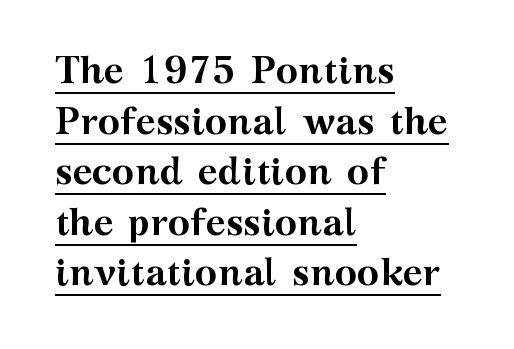
{"serif": "yes", "italic": "no", "bold": "yes", "weight": "semibold", "width": "wide", "stroke_contrast": "medium", "x_height": "medium", "monospaced": "no", "underline": "yes", "align": "left", "line_spacing": "normal", "line_spacing_ratio": 1.33, "letter_spacing": "normal", "letter_spacing_em": 0.0, "glyph_px": 38}
